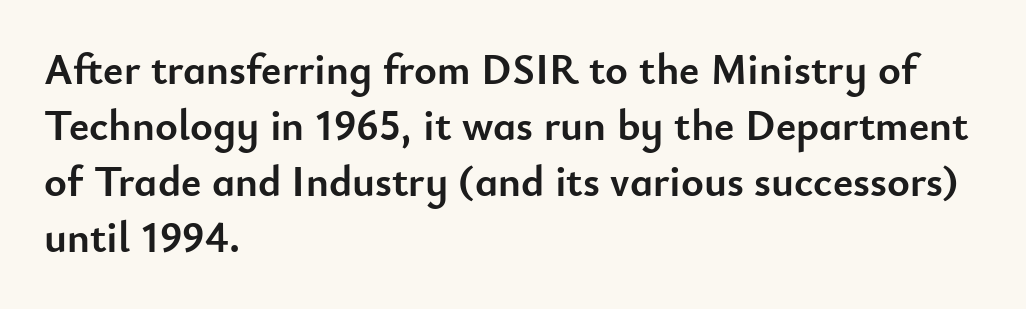
The image shows 43 px semibold sans-serif type, upright; set left-aligned, normal line spacing (1.3x), normal letter spacing, not underlined; low stroke contrast and a small x-height.
